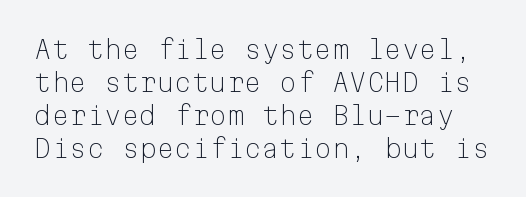
The specimen omits any rule beneath the text block's lines. Regular leading. A typesetter would call this zero additional tracking. No heavy texture on the line: the type isn't bold.
